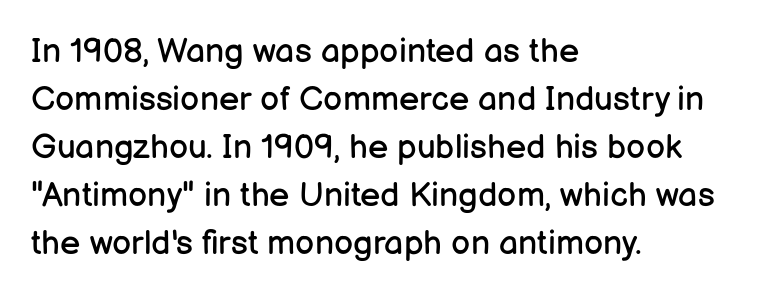
{"serif": "no", "italic": "no", "bold": "no", "weight": "regular", "width": "normal", "stroke_contrast": "low", "x_height": "medium", "monospaced": "no", "underline": "no", "align": "left", "line_spacing": "normal", "line_spacing_ratio": 1.41, "letter_spacing": "normal", "letter_spacing_em": 0.0, "glyph_px": 34}
